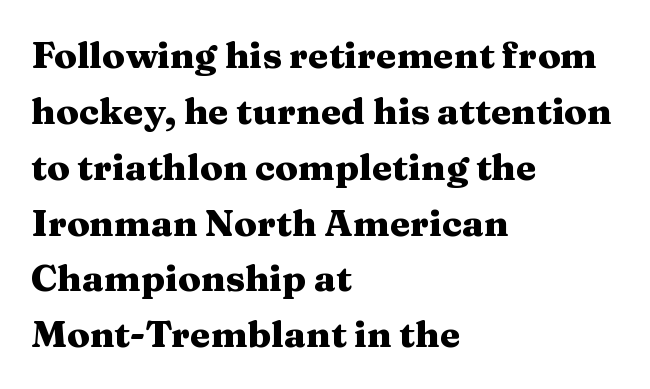
The face used here is proportionally spaced, like ordinary book or web type. The text was rendered using a seriffed face with decorative stroke endings. Short and long lines alike share a common starting point at left. As a designer I'd log this as weight 700, bold.
